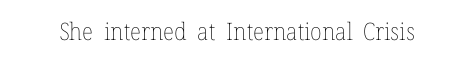
Only glyphs here, with clear space below each row. Notice how the stems are strictly vertical — no italics here. Between one letter and the next there's only the usual sliver of space. Is this a heavy cut? Hardly; it is regular or lighter.
